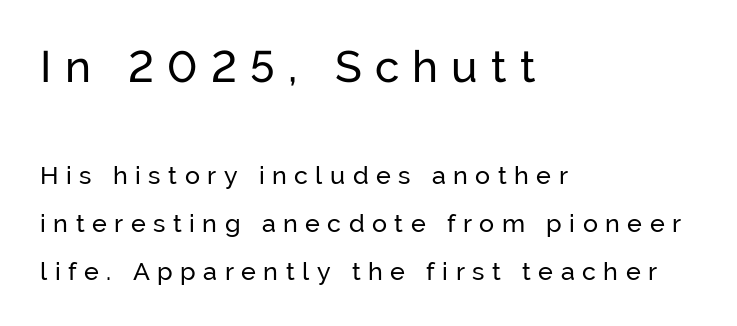
{"serif": "no", "italic": "no", "width": "normal", "stroke_contrast": "low", "x_height": "medium", "monospaced": "no", "underline": "no", "align": "left", "line_spacing": "loose", "line_spacing_ratio": 1.92, "letter_spacing": "wide", "letter_spacing_em": 0.3, "larger_block": "first", "size_ratio": 1.76, "glyph_px": 44}
